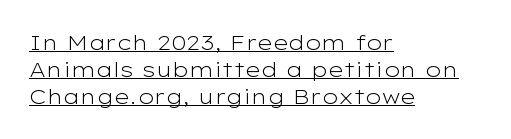
{"italic": "no", "bold": "no", "underline": "yes", "align": "left", "line_spacing": "normal", "line_spacing_ratio": 1.28, "letter_spacing": "normal", "letter_spacing_em": 0.0, "glyph_px": 21}
